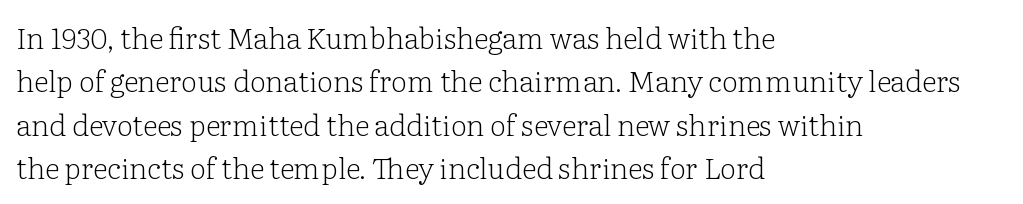
{"serif": "yes", "italic": "no", "bold": "no", "weight": "light", "width": "normal", "stroke_contrast": "low", "x_height": "medium", "monospaced": "no", "underline": "no", "align": "left", "line_spacing": "normal", "line_spacing_ratio": 1.5, "letter_spacing": "normal", "letter_spacing_em": 0.0, "glyph_px": 29}
